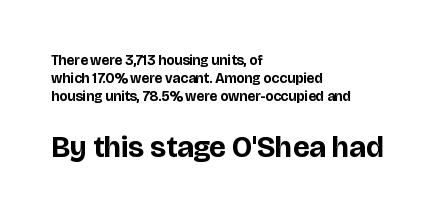
The image shows 30 px bold sans-serif type, upright; set left-aligned, normal line spacing (1.28x), normal letter spacing, not underlined; the second (bottom) block is 2.14x larger; low stroke contrast and a large x-height.
